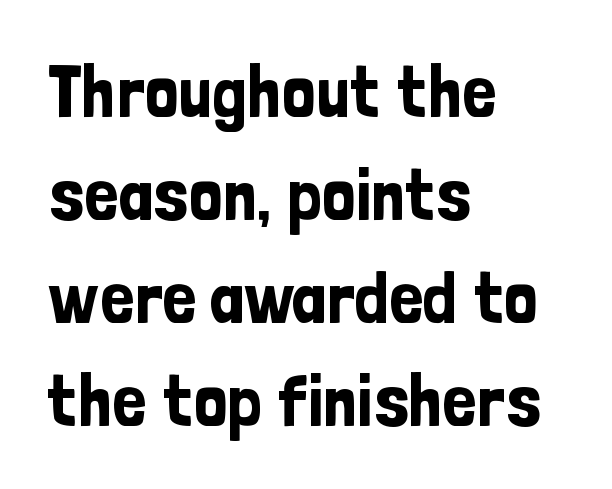
The image shows 74 px condensed sans-serif type, upright; set left-aligned, normal line spacing (1.39x), normal letter spacing, not underlined; low stroke contrast and a medium x-height.
